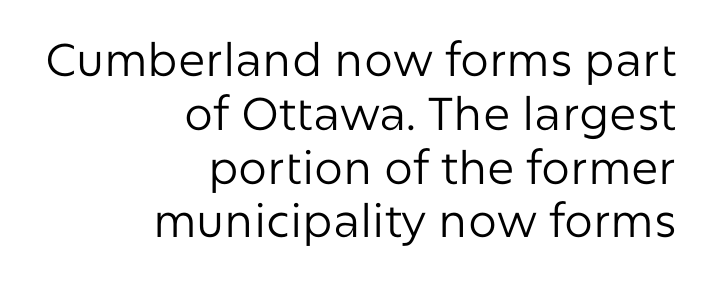
The image shows 46 px regular-weight sans-serif type, upright; set right-aligned, line spacing 1.17x, normal letter spacing, not underlined; low stroke contrast and a medium x-height.
